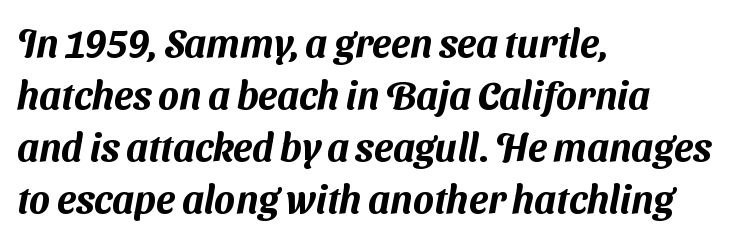
Nope, no serifs anywhere on these letters. These lines are rendered in a variable-pitch font. Letters rest on an invisible, unmarked baseline. The lines are quadded left. Does extra space separate the letters? No, they use regular spacing. Evenly set lines give the paragraph a standard silhouette.
